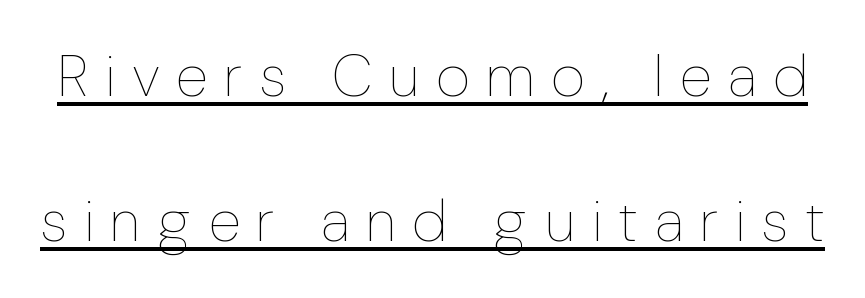
{"italic": "no", "bold": "no", "weight": "thin", "width": "normal", "stroke_contrast": "low", "x_height": "medium", "monospaced": "no", "underline": "yes", "line_spacing": "loose", "line_spacing_ratio": 2.46, "letter_spacing": "wide", "letter_spacing_em": 0.28, "glyph_px": 59}
